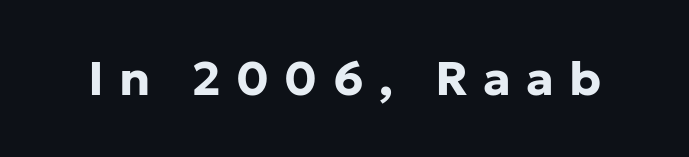
A roman cut, with each character standing at attention. This sample uses expanded letter spacing, leaving extra air between glyphs. A dark, heavy texture on the line: the type is bold. Spacing verdict: proportional, widths tailored to each character. Honestly, there is no underline to notice here at all. The letters carry no serifs — their stems end cleanly without finishing strokes.
